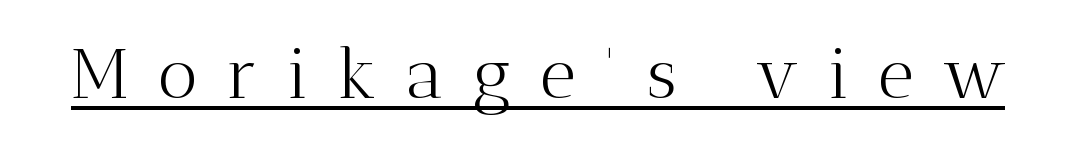
The image shows 70 px light serif type, upright; set unusually wide letter spacing (+0.41 em), underlined; medium stroke contrast and a medium x-height.
